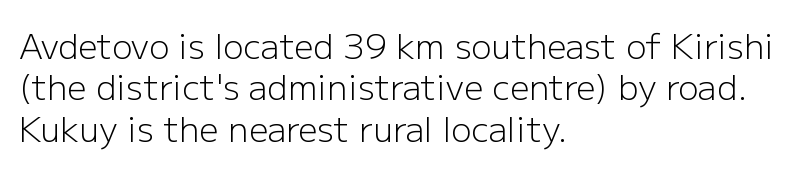
Notice how the passage keeps a crisp vertical edge on the left only. Inter-character spacing is left at the font's built-in metrics. Think of a printed novel: that variable character pitch is what you see here. Letters have the restrained weight of plain body copy at most. The rendering shows plain stroke endings on the letterforms — a sans-serif design. A typesetter would mark this as roman, not italic.
